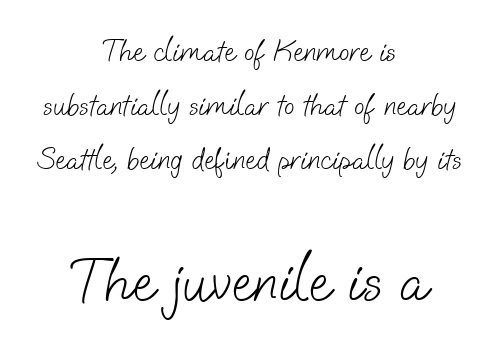
Q: Is the text bold? A: No.
Q: Is the typeface a serif or a sans-serif typeface? A: Sans-serif.
Q: Is the text underlined? A: No.
Q: How is the paragraph aligned? A: Centered.
Q: Is the spacing between letters normal or unusually wide? A: Normal.
Q: Which block of text is set in a larger size, the first (top) or the second (bottom)? A: The second (bottom) one.
Q: Width (condensed, normal, or wide)? A: Normal.
Q: Stroke contrast? A: Low.
Q: x-height? A: Small.
Q: Monospaced? A: No.
